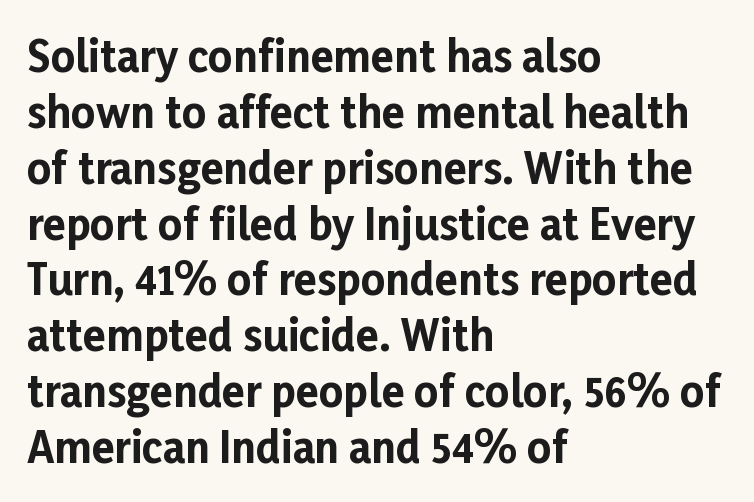
The gaps between neighbouring characters are ordinary and unremarkable. Short and long lines alike share a common starting point at left. Letterform terminals end flat and unadorned throughout the passage. Decoration check: the copy has no underline. Upright lettering throughout.
